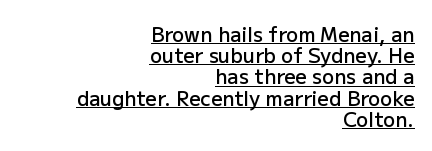
The image shows 20 px text type, upright; set right-aligned, tight line spacing (1.06x), normal letter spacing, underlined.
